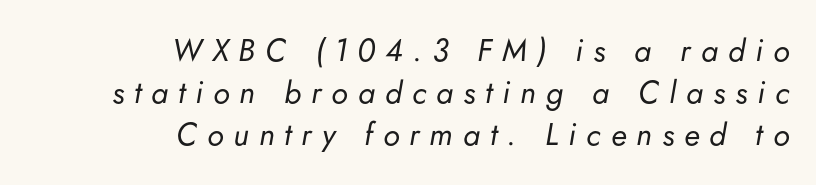
Q: Is the text bold? A: No.
Q: Is the text italic (slanted)? A: Yes, it leans right by about 5 degrees.
Q: Is the text underlined? A: No.
Q: How is the paragraph aligned? A: Right-aligned.
Q: Is the spacing between letters normal or unusually wide? A: Unusually wide.
Q: Is the spacing between lines tight, normal or loose? A: Normal.
Q: Width (condensed, normal, or wide)? A: Normal.
Q: Stroke contrast? A: Low.
Q: x-height? A: Small.
Q: Monospaced? A: No.
